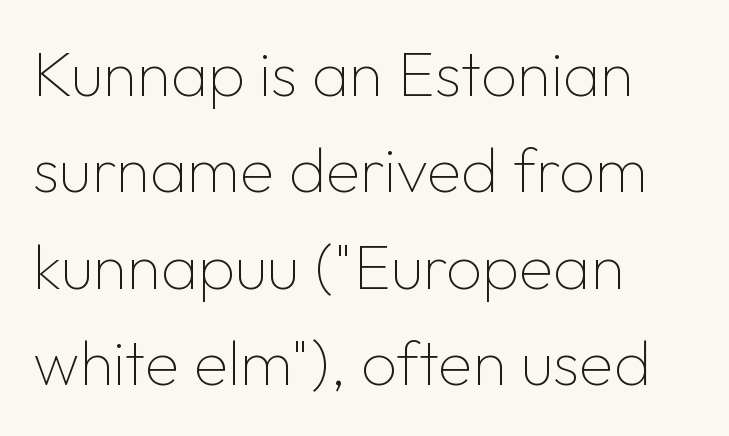
The image shows 63 px thin sans-serif type, upright; set left-aligned, normal line spacing (1.53x), normal letter spacing, not underlined; low stroke contrast and a medium x-height.
